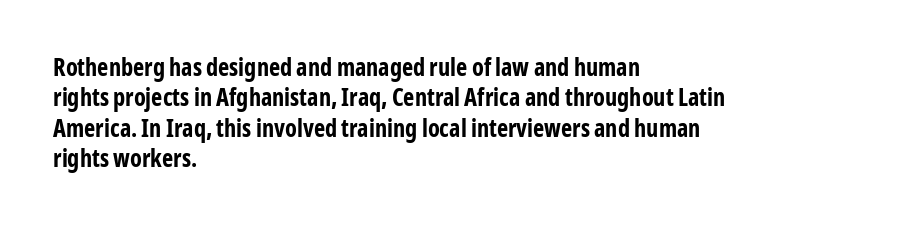
The image shows 24 px bold type, upright; set left-aligned, normal line spacing (1.27x), normal letter spacing, not underlined.
